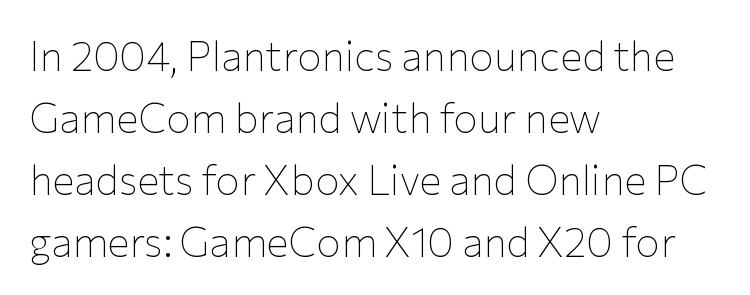
The image shows 41 px thin sans-serif type, upright; set left-aligned, normal line spacing (1.51x), normal letter spacing, not underlined; low stroke contrast and a medium x-height.
